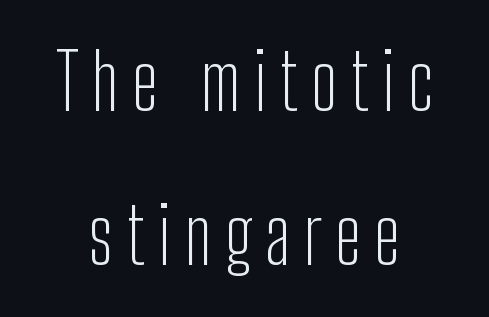
The image shows 78 px light, condensed sans-serif type, upright; set centered, loose line spacing (1.98x), not underlined; low stroke contrast and a medium x-height.
